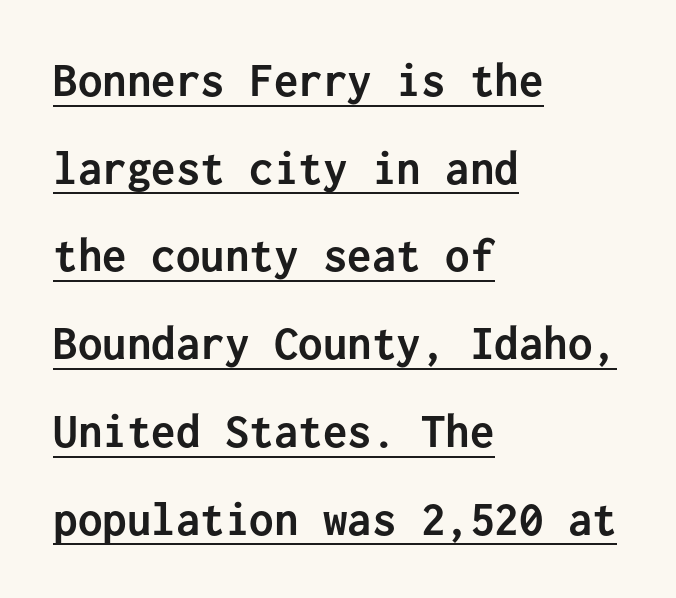
The image shows 49 px semibold sans-serif type, upright, monospaced; set left-aligned, line spacing 1.79x, normal letter spacing, underlined; low stroke contrast and a medium x-height.
